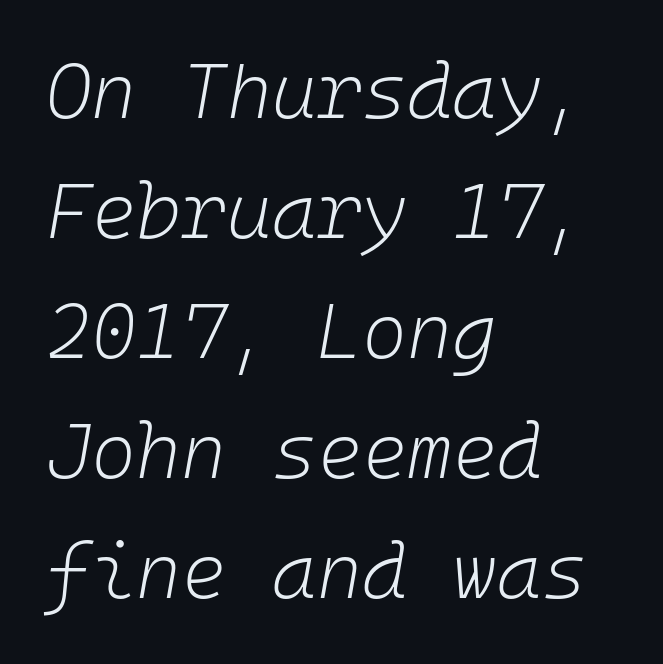
Q: Is the text bold? A: No.
Q: Is the text italic (slanted)? A: Yes, it leans right by about 10 degrees.
Q: Is the text underlined? A: No.
Q: How is the paragraph aligned? A: Left-aligned.
Q: Is the spacing between letters normal or unusually wide? A: Normal.
Q: Is the spacing between lines tight, normal or loose? A: Normal.
Q: Width (condensed, normal, or wide)? A: Normal.
Q: Stroke contrast? A: Low.
Q: x-height? A: Medium.
Q: Monospaced? A: Yes.
